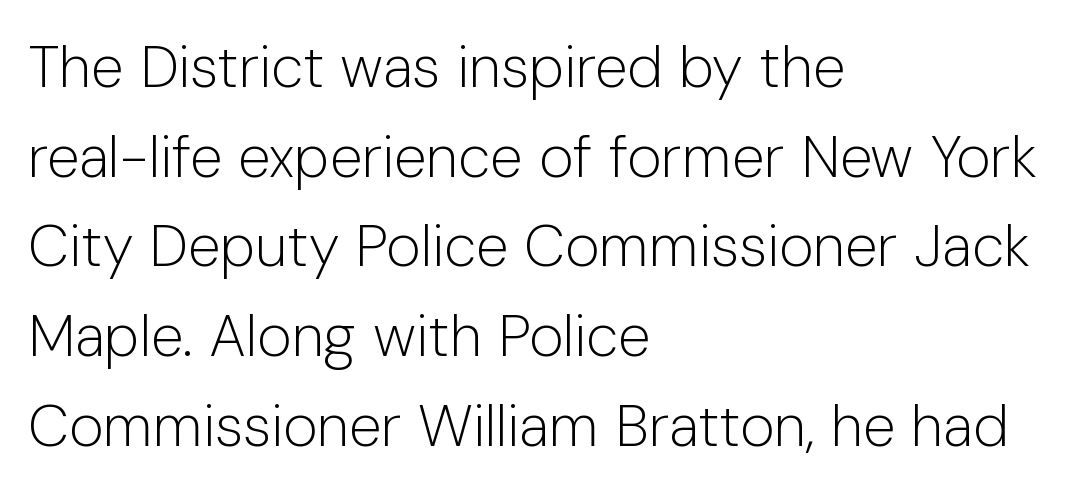
The image shows 59 px light sans-serif type, upright; set left-aligned, normal line spacing (1.52x), normal letter spacing, not underlined; low stroke contrast and a medium x-height.
